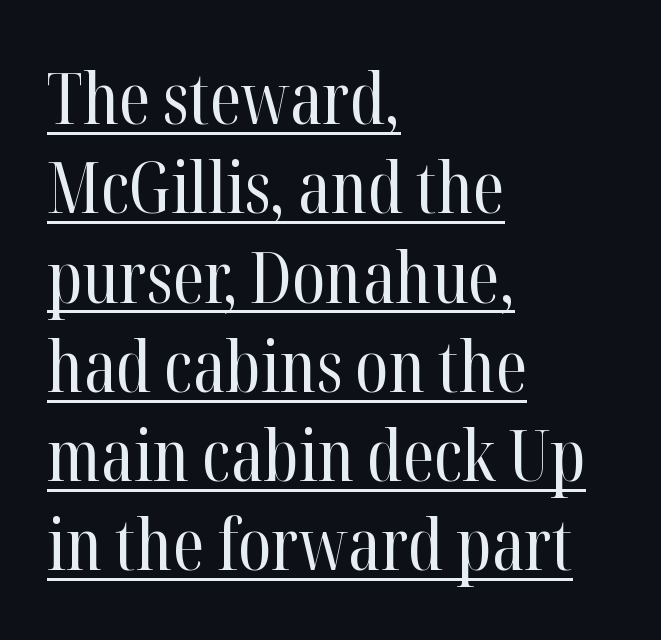
The face used here appears with an underline applied. You could call the tracking neutral — neither tight nor loose. Italic: no, the glyphs are upright roman. Vertical stems look standard width or narrower in stroke. Short and long lines alike share a common starting point at left. The glyphs in this specimen are seriffed.
